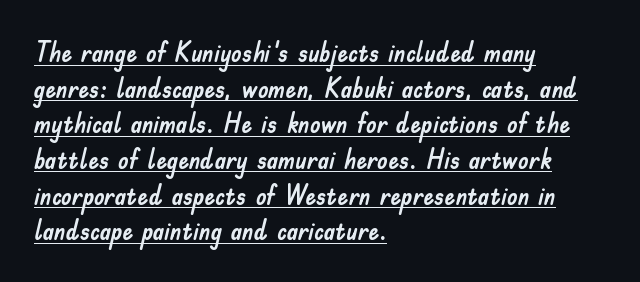
{"underline": "yes", "align": "left", "line_spacing": "normal", "line_spacing_ratio": 1.32, "letter_spacing": "normal", "letter_spacing_em": 0.0, "glyph_px": 27}
